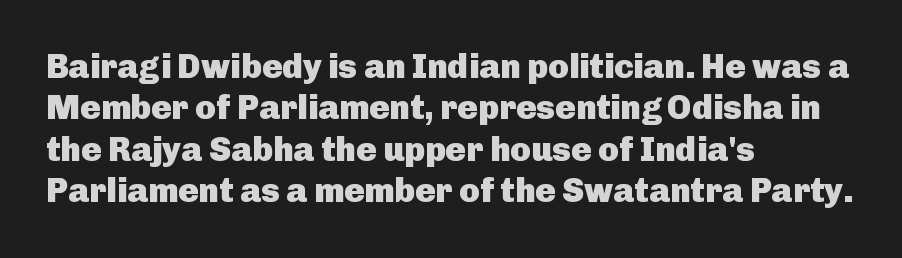
This is the regular roman posture of the typeface. Nobody touched the tracking dial on this one. A dark, heavy texture on the line: the type is bold. Looks like regular typesetting: each glyph gets only the width it needs. Does the type have serifs? No, each stem ends abruptly.
